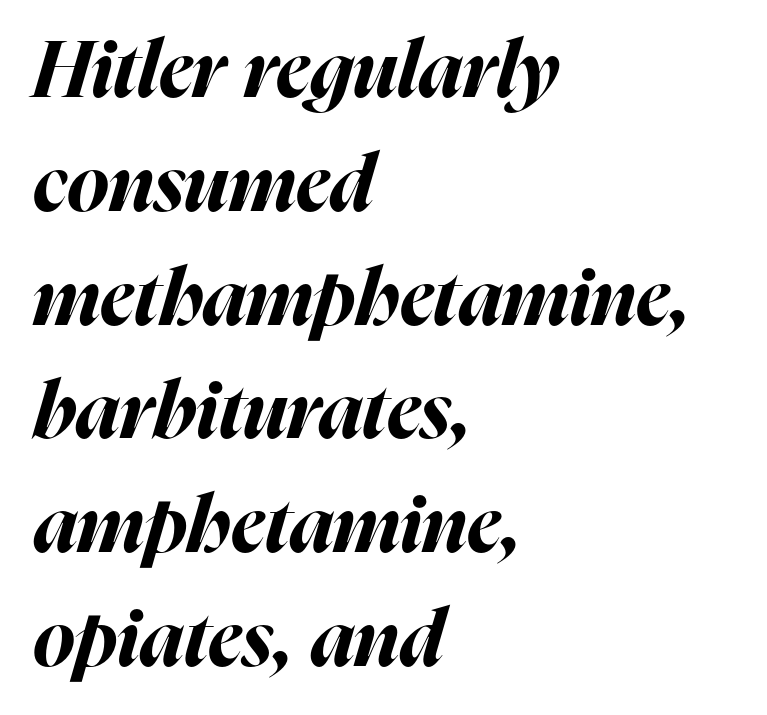
{"italic": "yes", "lean": "right", "slant_degrees": 16, "bold": "yes", "weight": "bold", "width": "normal", "stroke_contrast": "high", "x_height": "medium", "monospaced": "no", "underline": "no", "align": "left", "line_spacing": "normal", "line_spacing_ratio": 1.44, "letter_spacing": "normal", "letter_spacing_em": 0.0, "glyph_px": 79}
